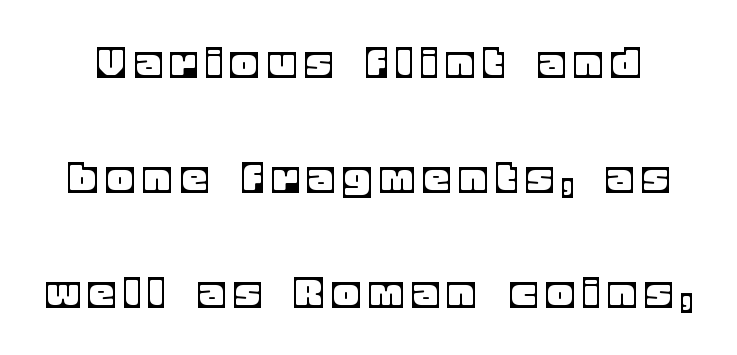
Q: Is the text italic (slanted)? A: No, it is upright.
Q: Is the text underlined? A: No.
Q: Is the spacing between letters normal or unusually wide? A: Unusually wide.
Q: Is the spacing between lines tight, normal or loose? A: Loose.
Q: Width (condensed, normal, or wide)? A: Normal.
Q: x-height? A: Large.
Q: Monospaced? A: No.
